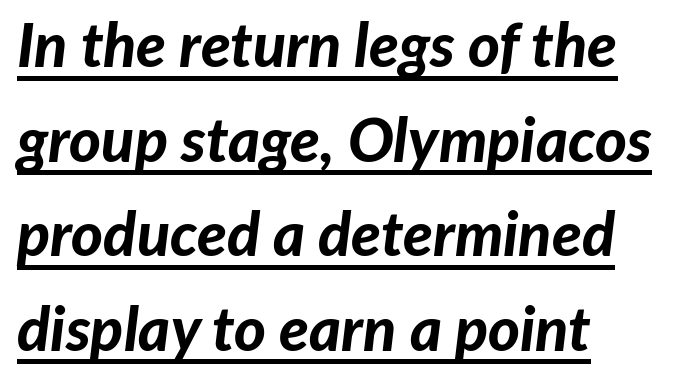
{"italic": "yes", "lean": "right", "slant_degrees": 7, "bold": "yes", "weight": "bold", "width": "normal", "stroke_contrast": "low", "x_height": "medium", "monospaced": "no", "underline": "yes", "align": "left", "line_spacing": "normal", "line_spacing_ratio": 1.55, "letter_spacing": "normal", "letter_spacing_em": 0.0, "glyph_px": 61}
